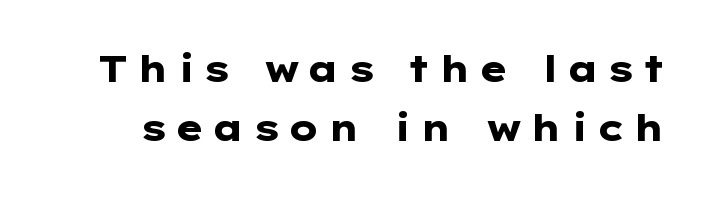
Q: Is the text bold? A: Yes.
Q: Is the text italic (slanted)? A: No, it is upright.
Q: Is the typeface a serif or a sans-serif typeface? A: Sans-serif.
Q: Is the text underlined? A: No.
Q: Is the spacing between letters normal or unusually wide? A: Unusually wide.
Q: Is the spacing between lines tight, normal or loose? A: Normal.
Q: Width (condensed, normal, or wide)? A: Wide.
Q: Stroke contrast? A: Low.
Q: x-height? A: Medium.
